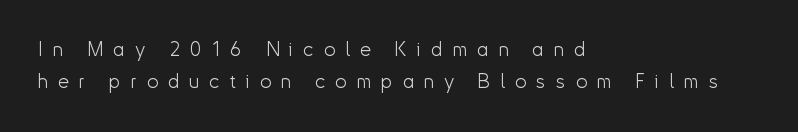
{"italic": "no", "bold": "no", "underline": "no", "align": "left", "line_spacing": "normal", "line_spacing_ratio": 1.61, "letter_spacing": "wide", "letter_spacing_em": 0.5, "glyph_px": 20}
